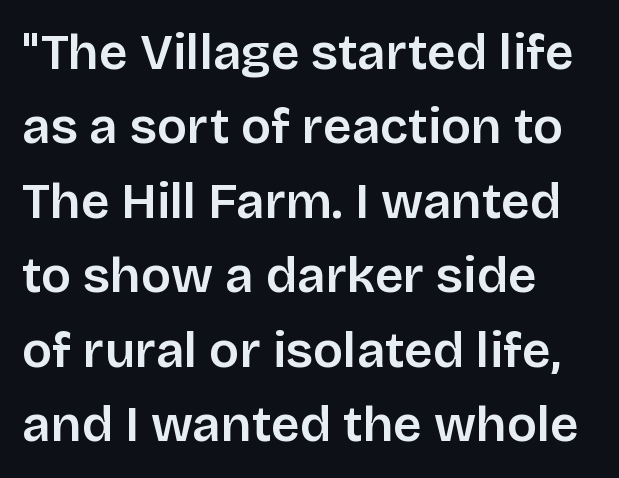
A sans-serif font was chosen for this passage. A clean baseline with only descenders dipping below it. The passage shown is typed in a proportional face where columns would drift. The paragraph has a hard left edge and a soft right edge. The typography opts for an upright posture over an oblique one.
